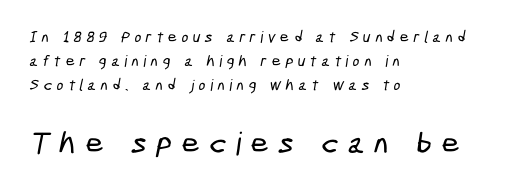
The image shows 32 px condensed sans-serif type; set left-aligned, normal line spacing (1.51x), unusually wide letter spacing (+0.29 em), not underlined; the second (bottom) block is 2.0x larger; low stroke contrast and a medium x-height.
